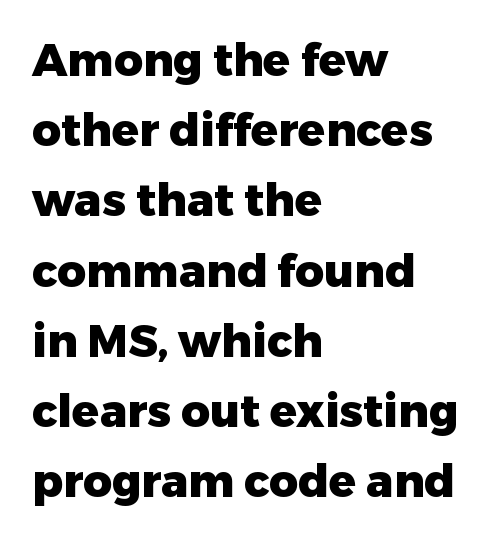
{"serif": "no", "italic": "no", "bold": "yes", "weight": "heavy", "width": "normal", "stroke_contrast": "low", "x_height": "medium", "monospaced": "no", "underline": "no", "align": "left", "line_spacing": "normal", "line_spacing_ratio": 1.56, "letter_spacing": "normal", "letter_spacing_em": 0.0, "glyph_px": 45}
